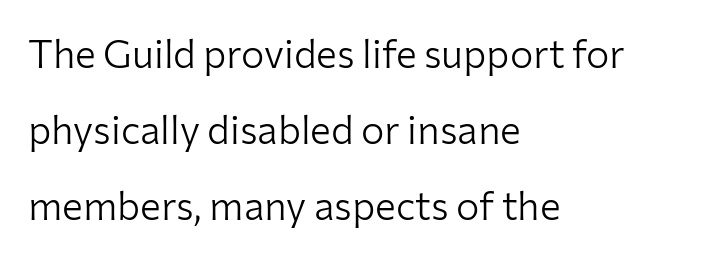
{"serif": "no", "italic": "no", "bold": "no", "weight": "light", "width": "normal", "stroke_contrast": "low", "x_height": "medium", "monospaced": "no", "underline": "no", "align": "left", "line_spacing": "loose", "line_spacing_ratio": 1.95, "letter_spacing": "normal", "letter_spacing_em": 0.0, "glyph_px": 39}
